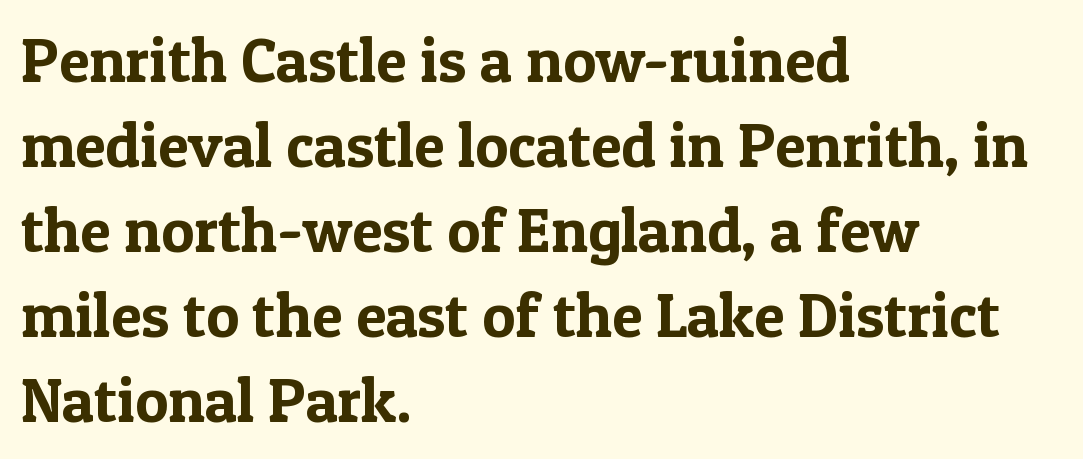
The image shows 62 px serif type, upright; set left-aligned, normal line spacing (1.37x), normal letter spacing, not underlined; a medium x-height.
